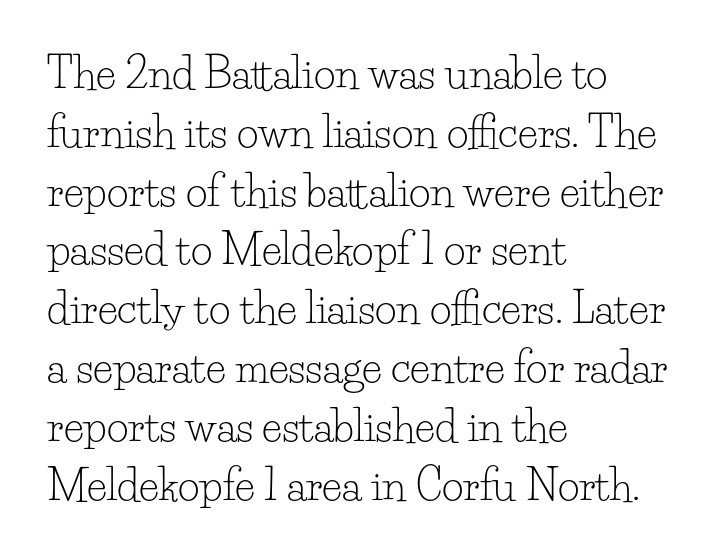
This rendering leaves character spacing at its baseline value. The letters carry serifs — small finishing strokes at the ends of their stems. Evenly set lines give the paragraph a standard silhouette. Style check: upright. If you drew a ruler down the left edge, every line would touch it. The passage shown is typed in a proportional face where columns would drift.
